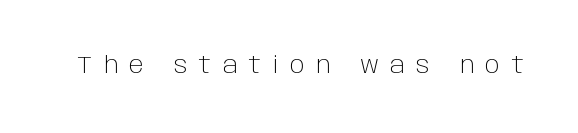
The image shows 23 px text type, upright; set unusually wide letter spacing (+0.5 em), not underlined.
